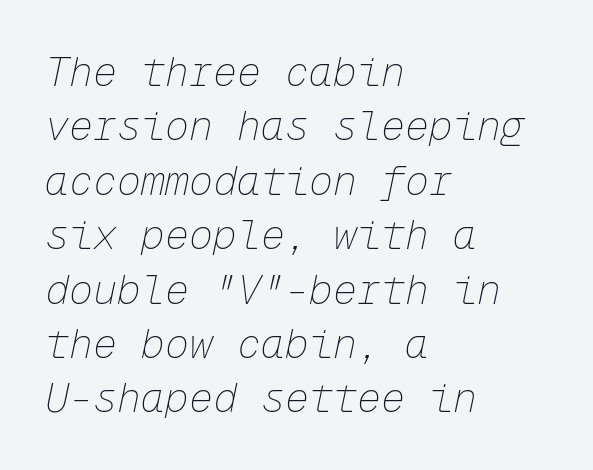
The ragged edge is on the right, which tells us the setting is flush left. These lines keep a tight, regular rhythm from letter to letter. Words float on clear page, feet unadorned. A typesetter would mark this as italic. The letters march in equal steps, a hallmark of fixed-pitch type. The weight would be labelled regular, book, light, or lighter still.
